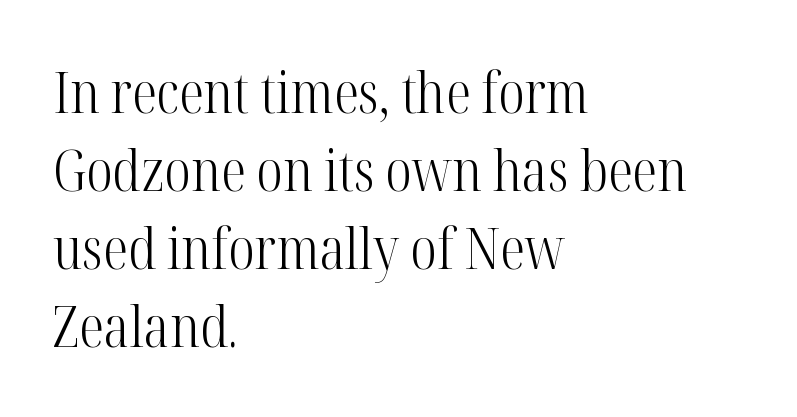
Do the characters align in a grid? No, the font is proportional. Short and long lines alike share a common starting point at left. Line spacing here is normal. Check under the words: just untouched page.
